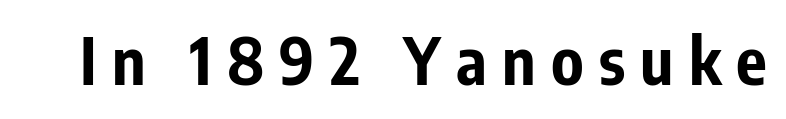
{"serif": "no", "italic": "no", "bold": "yes", "weight": "bold", "width": "condensed", "stroke_contrast": "low", "x_height": "medium", "monospaced": "no", "underline": "no", "letter_spacing": "wide", "letter_spacing_em": 0.24, "glyph_px": 64}
